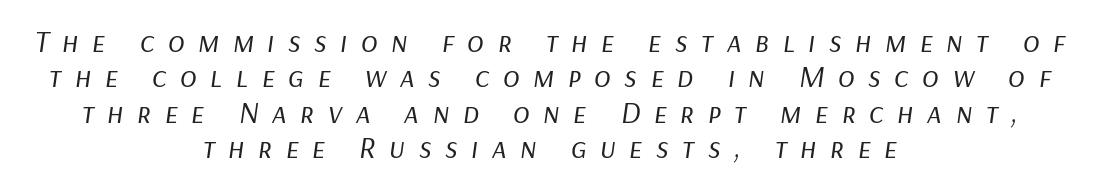
Looks like regular typesetting: each glyph gets only the width it needs. Quick note: underline off. If you measured baseline to baseline, you'd find a short distance. Stems here are at most as thick as an everyday book face. In terms of letterspacing, this is a distinctly airy, spread setting.
